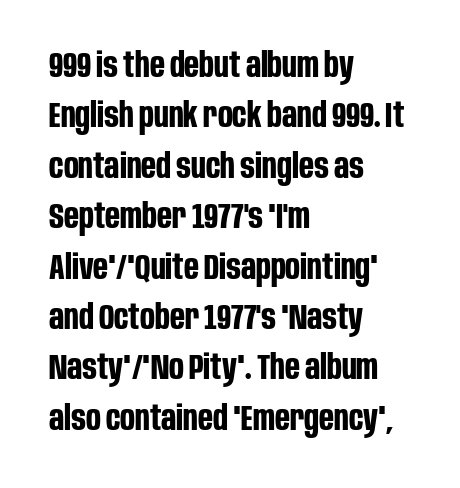
{"serif": "no", "italic": "no", "bold": "yes", "weight": "bold", "width": "condensed", "stroke_contrast": "low", "x_height": "large", "monospaced": "no", "underline": "no", "align": "left", "line_spacing": "normal", "line_spacing_ratio": 1.44, "letter_spacing": "normal", "letter_spacing_em": 0.0, "glyph_px": 35}
